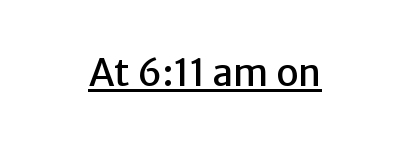
{"serif": "no", "italic": "no", "width": "normal", "stroke_contrast": "low", "x_height": "medium", "monospaced": "no", "underline": "yes", "align": "center", "letter_spacing": "normal", "letter_spacing_em": 0.0, "glyph_px": 37}
